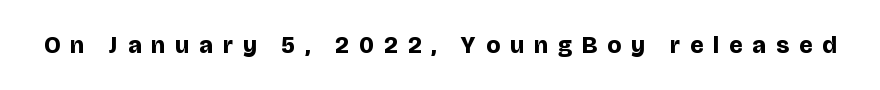
{"italic": "no", "bold": "yes", "underline": "no", "letter_spacing": "wide", "letter_spacing_em": 0.42, "glyph_px": 24}
